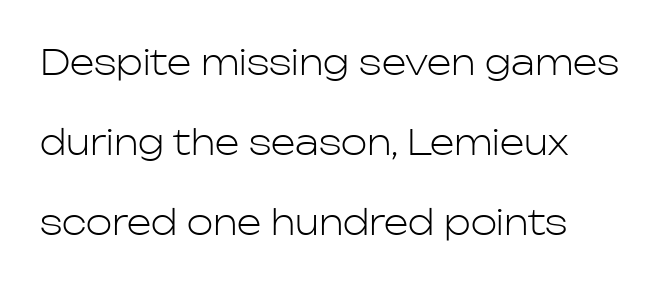
Is this a fixed-width face? No — the glyphs have proportional, varying widths. Stems here are at most as thick as an everyday book face. Any mark beneath the type? The region is blank. This block would shrink considerably if given ordinary leading; it's expanded now.
